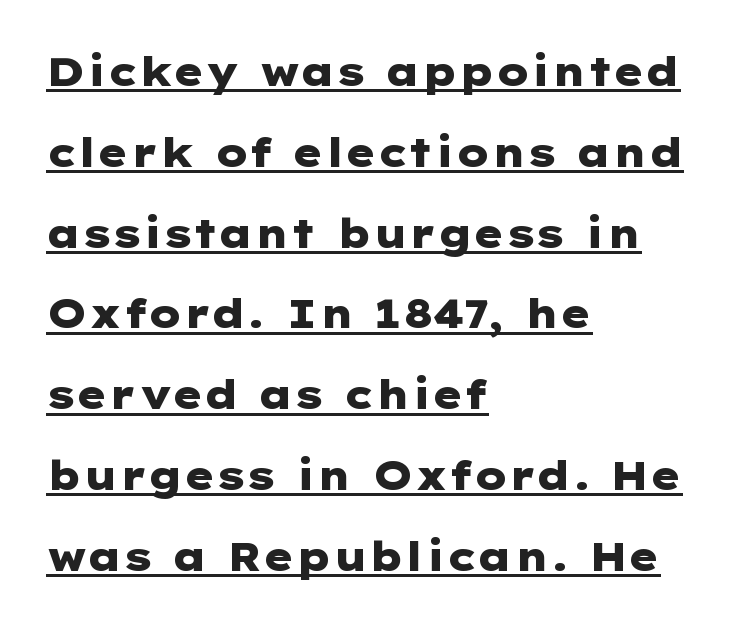
Q: Is the text bold? A: Yes.
Q: Is the text italic (slanted)? A: No, it is upright.
Q: Is the typeface a serif or a sans-serif typeface? A: Sans-serif.
Q: Is the text underlined? A: Yes.
Q: How is the paragraph aligned? A: Left-aligned.
Q: Is the spacing between letters normal or unusually wide? A: Normal.
Q: Is the spacing between lines tight, normal or loose? A: Loose.
Q: Width (condensed, normal, or wide)? A: Wide.
Q: Stroke contrast? A: Low.
Q: x-height? A: Medium.
